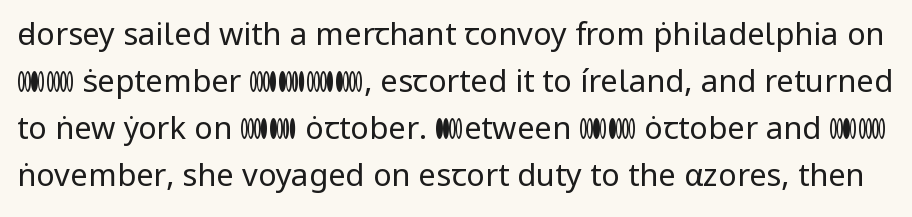
{"serif": "no", "italic": "no", "bold": "no", "weight": "regular", "width": "normal", "stroke_contrast": "low", "x_height": "medium", "monospaced": "no", "underline": "no", "line_spacing": "normal", "line_spacing_ratio": 1.52, "letter_spacing": "normal", "letter_spacing_em": 0.0, "glyph_px": 31}
